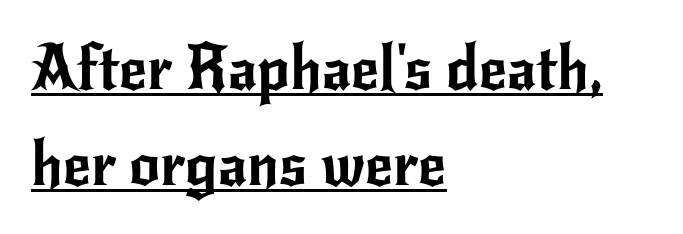
Typeset ragged right — the left edge is the straight one. You could not count columns in this text — the font is proportionally spaced. Stroke terminals: plain, sans-serif. Is there much room between lines? A standard amount, neither cramped nor airy.
